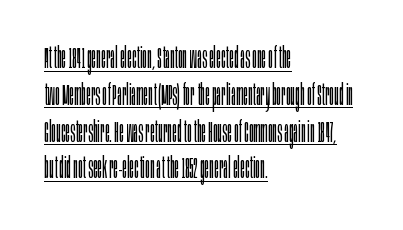
The strokes carry an ordinary text weight at most. You could not count columns in this text — the font is proportionally spaced. The paragraph shown leans on its left margin. Every stem runs plumb, perpendicular to the baseline. Characters follow at the spacing the type designer built in.
